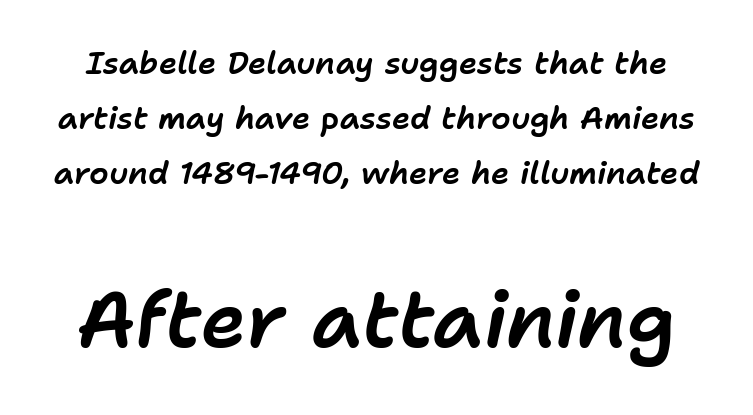
Q: Is the text italic (slanted)? A: Yes, it leans right by about 11 degrees.
Q: Is the text underlined? A: No.
Q: Is the spacing between letters normal or unusually wide? A: Normal.
Q: Which block of text is set in a larger size, the first (top) or the second (bottom)? A: The second (bottom) one.
Q: Width (condensed, normal, or wide)? A: Normal.
Q: Stroke contrast? A: Low.
Q: x-height? A: Medium.
Q: Monospaced? A: No.
